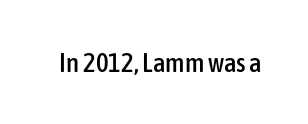
{"italic": "no", "underline": "no", "letter_spacing": "normal", "letter_spacing_em": 0.0, "glyph_px": 27}
